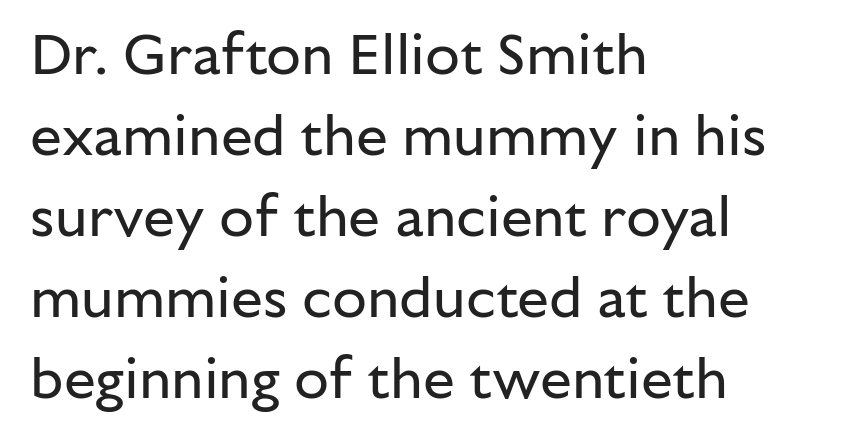
Look at the tracking — it's just the regular setting, nothing added. Rule under the text: the space is simply empty. Weight: regular or lighter. The designer went with a sans here, leaving each stem footless. These lines are set flush left with a ragged right edge.
